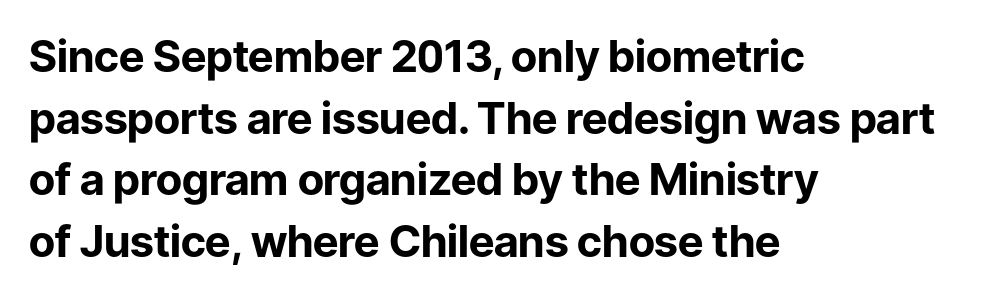
Q: Is the text bold? A: Yes.
Q: Is the text italic (slanted)? A: No, it is upright.
Q: Is the typeface a serif or a sans-serif typeface? A: Sans-serif.
Q: Is the text underlined? A: No.
Q: How is the paragraph aligned? A: Left-aligned.
Q: Is the spacing between letters normal or unusually wide? A: Normal.
Q: Is the spacing between lines tight, normal or loose? A: Normal.
Q: Width (condensed, normal, or wide)? A: Normal.
Q: Stroke contrast? A: Low.
Q: x-height? A: Medium.
Q: Monospaced? A: No.
